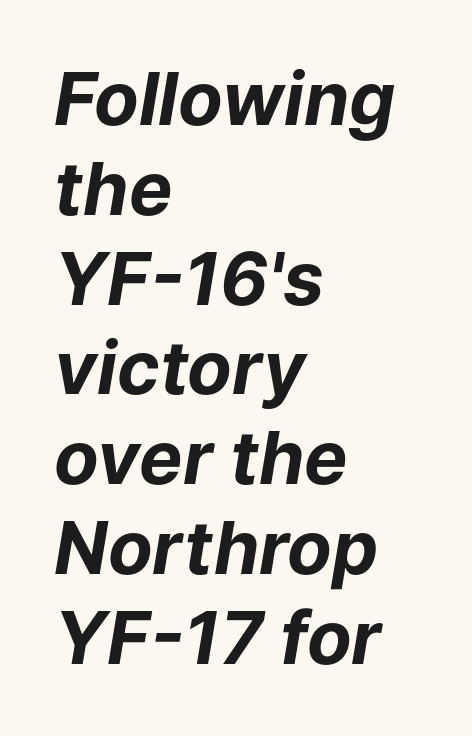
Typesetter's note: full bold, strokes at maximum text heaviness. Plain, unruled lines of type. This is oblique type, the kind used for emphasis or titles. If you drew a ruler down the left edge, every line would touch it. This rendering leaves character spacing at its baseline value.
